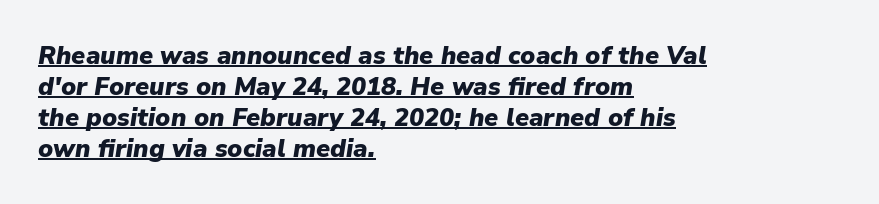
Q: Is the text bold? A: Yes.
Q: Is the text italic (slanted)? A: Yes, it leans right by about 9 degrees.
Q: Is the text underlined? A: Yes.
Q: How is the paragraph aligned? A: Left-aligned.
Q: Is the spacing between letters normal or unusually wide? A: Normal.
